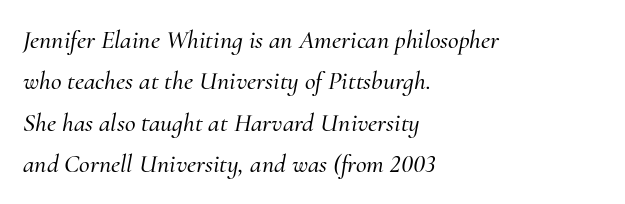
Q: Is the text italic (slanted)? A: Yes, it leans right by about 10 degrees.
Q: Is the text underlined? A: No.
Q: How is the paragraph aligned? A: Left-aligned.
Q: Is the spacing between letters normal or unusually wide? A: Normal.
Q: Is the spacing between lines tight, normal or loose? A: Normal.
